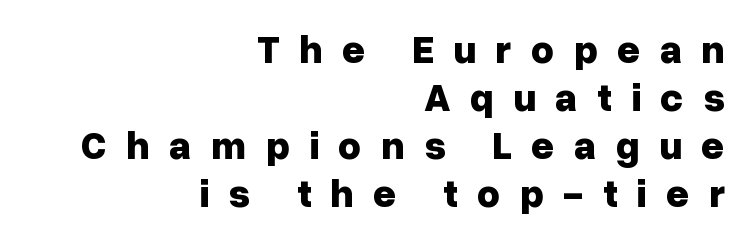
The image shows 40 px bold sans-serif type, upright; set right-aligned, line spacing 1.2x, unusually wide letter spacing (+0.48 em), not underlined; low stroke contrast and a medium x-height.
